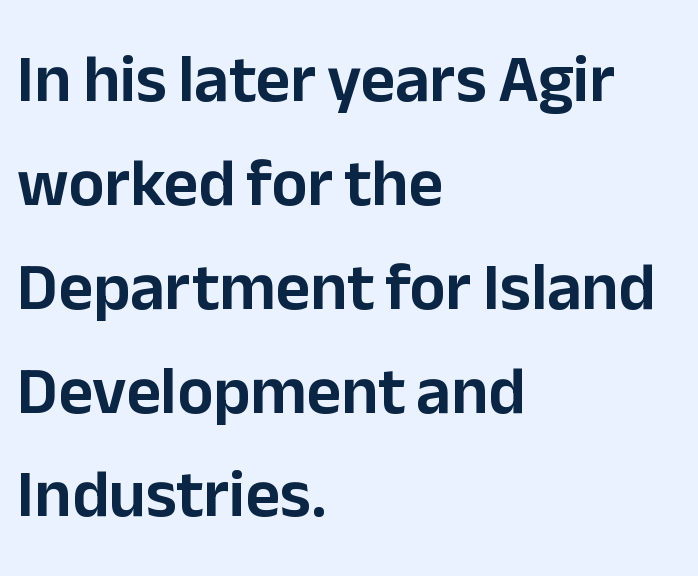
The image shows 67 px sans-serif type, upright; set left-aligned, normal line spacing (1.55x), normal letter spacing, not underlined; low stroke contrast and a medium x-height.
